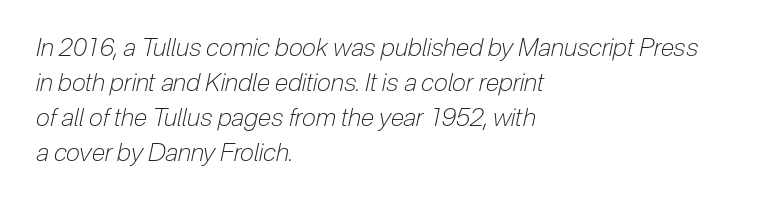
Q: Is the text bold? A: No.
Q: Is the text italic (slanted)? A: Yes, it leans right by about 12 degrees.
Q: Is the text underlined? A: No.
Q: How is the paragraph aligned? A: Left-aligned.
Q: Is the spacing between letters normal or unusually wide? A: Normal.
Q: Is the spacing between lines tight, normal or loose? A: Normal.
